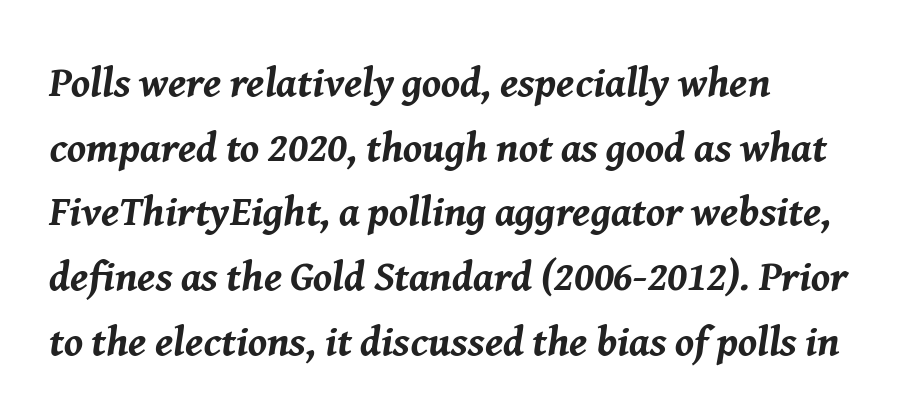
The image shows 42 px bold type, italic (leaning right); set left-aligned, normal line spacing (1.54x), normal letter spacing, not underlined; medium stroke contrast and a medium x-height.
